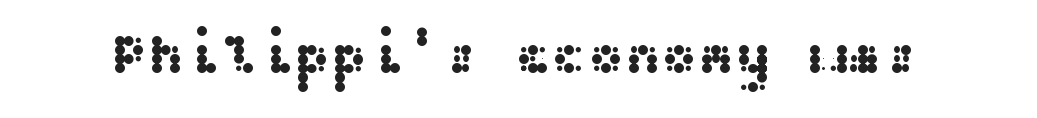
The image shows 55 px wide sans-serif type, upright; set normal letter spacing, not underlined; medium stroke contrast and a medium x-height.
